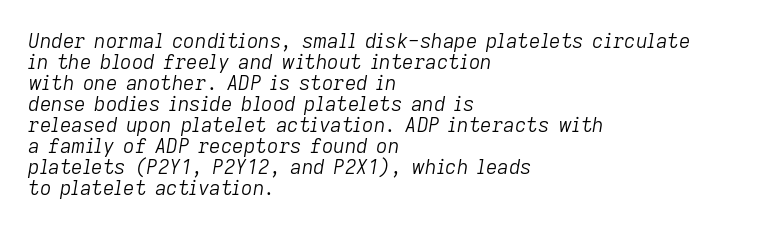
Yep, that's italic — everything's leaning. Look at the tracking — it's just the regular setting, nothing added. Caption: face not bold, strokes unweighted. Vertically, the passage feels compressed, each row crowding the next.
